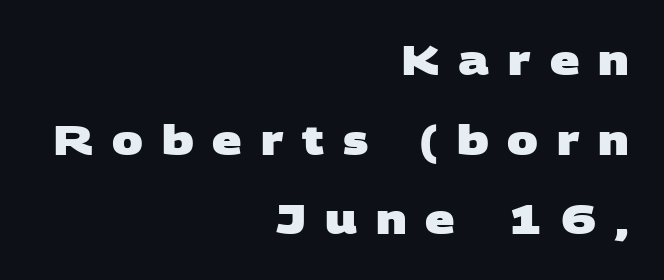
Q: Is the text bold? A: Yes.
Q: Is the typeface a serif or a sans-serif typeface? A: Sans-serif.
Q: Is the text underlined? A: No.
Q: How is the paragraph aligned? A: Right-aligned.
Q: Is the spacing between letters normal or unusually wide? A: Unusually wide.
Q: Is the spacing between lines tight, normal or loose? A: Loose.
Q: Width (condensed, normal, or wide)? A: Wide.
Q: Stroke contrast? A: Low.
Q: x-height? A: Large.
Q: Monospaced? A: No.
